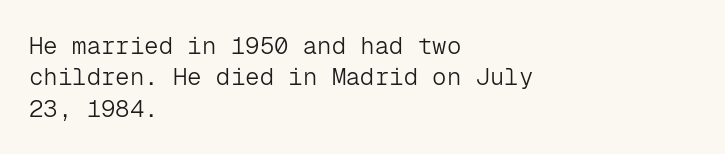
The image shows 24 px text type, upright; set left-aligned, normal line spacing (1.31x), normal letter spacing, not underlined.
